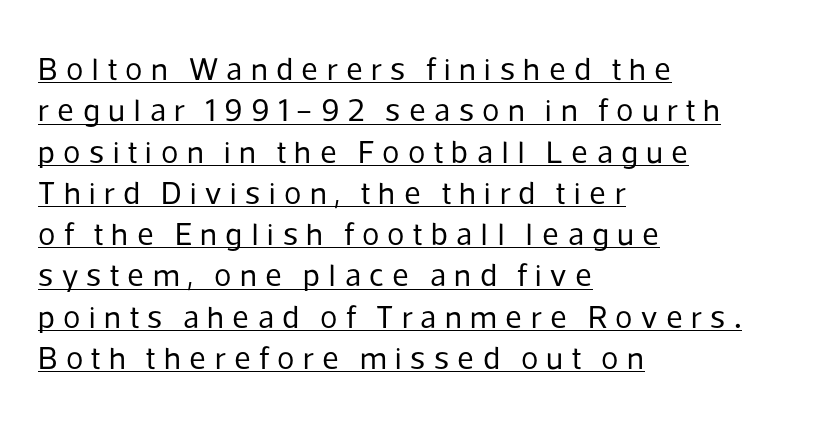
{"serif": "no", "italic": "no", "bold": "no", "weight": "regular", "width": "normal", "stroke_contrast": "low", "x_height": "medium", "monospaced": "no", "underline": "yes", "align": "left", "line_spacing": "normal", "line_spacing_ratio": 1.29, "letter_spacing": "wide", "letter_spacing_em": 0.26, "glyph_px": 32}
